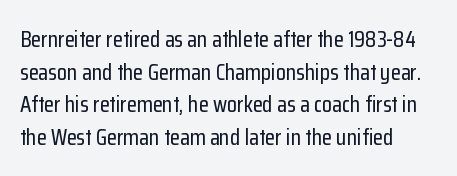
The image shows 23 px text type, upright; set left-aligned, normal line spacing (1.42x), normal letter spacing, not underlined.
